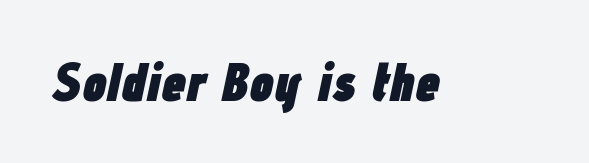
The image shows 54 px heavy, condensed type, italic (leaning right); set normal letter spacing, not underlined; low stroke contrast and a medium x-height.
